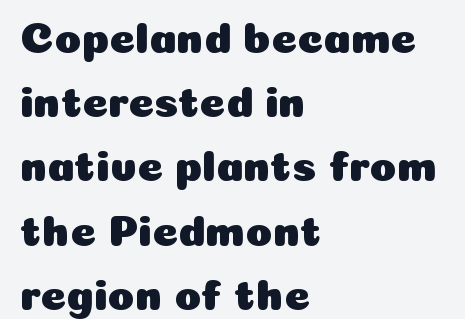
{"serif": "no", "italic": "no", "width": "normal", "stroke_contrast": "low", "x_height": "medium", "monospaced": "no", "underline": "no", "align": "left", "line_spacing": "normal", "line_spacing_ratio": 1.46, "letter_spacing": "normal", "letter_spacing_em": 0.0, "glyph_px": 44}
